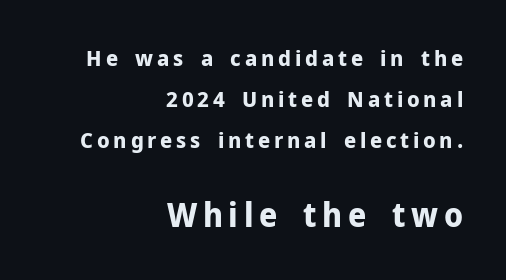
The image shows 33 px bold sans-serif type, upright; set right-aligned, line spacing 1.87x, not underlined; the second (bottom) block is 1.5x larger; low stroke contrast and a medium x-height.
